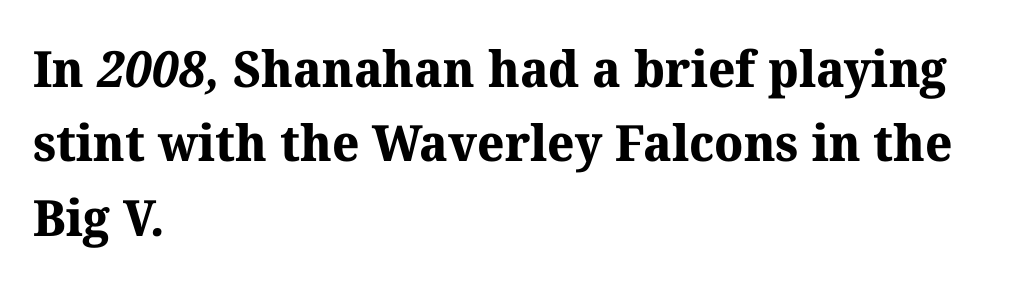
The image shows 50 px bold serif type; set left-aligned, normal line spacing (1.49x), normal letter spacing, not underlined; medium stroke contrast and a medium x-height.
